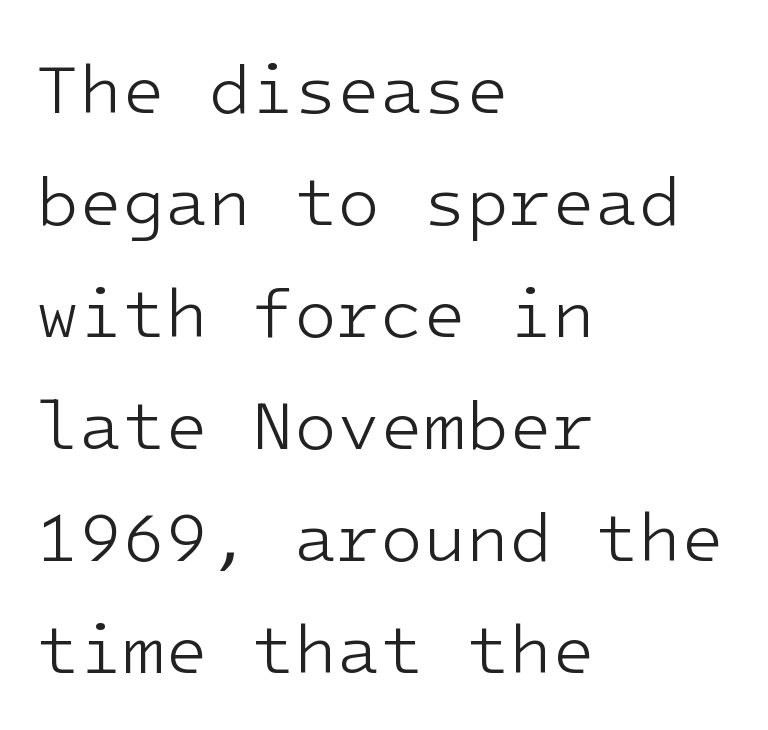
Nothing sits at the stroke ends, so this counts as sans-serif. Between one letter and the next there's only the usual sliver of space. Decoration check: the copy has no underline. Tall strokes in this sample are plumb rather than angled.
